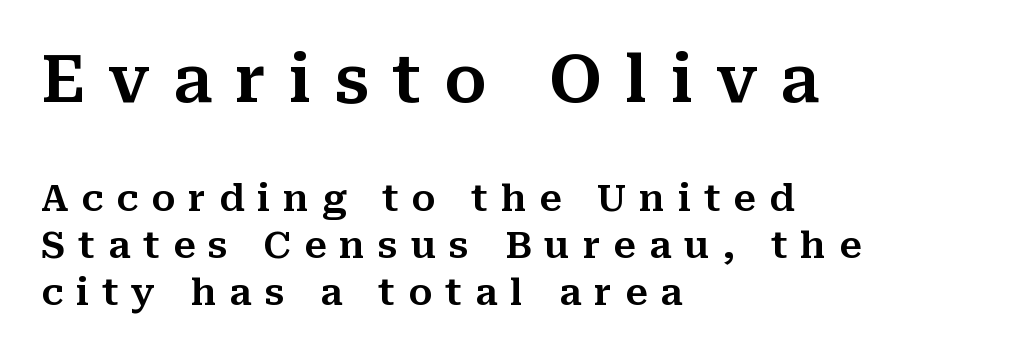
The face used here appears at its bigger size in the upper chunk. Beneath every word, the page is bare. A normal amount of white space separates one row of letters from the next. These lines stack with their left ends in a neat column. Type style note: has serifs.
